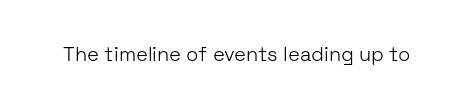
{"italic": "no", "bold": "no", "underline": "no", "letter_spacing": "normal", "letter_spacing_em": 0.0, "glyph_px": 20}
